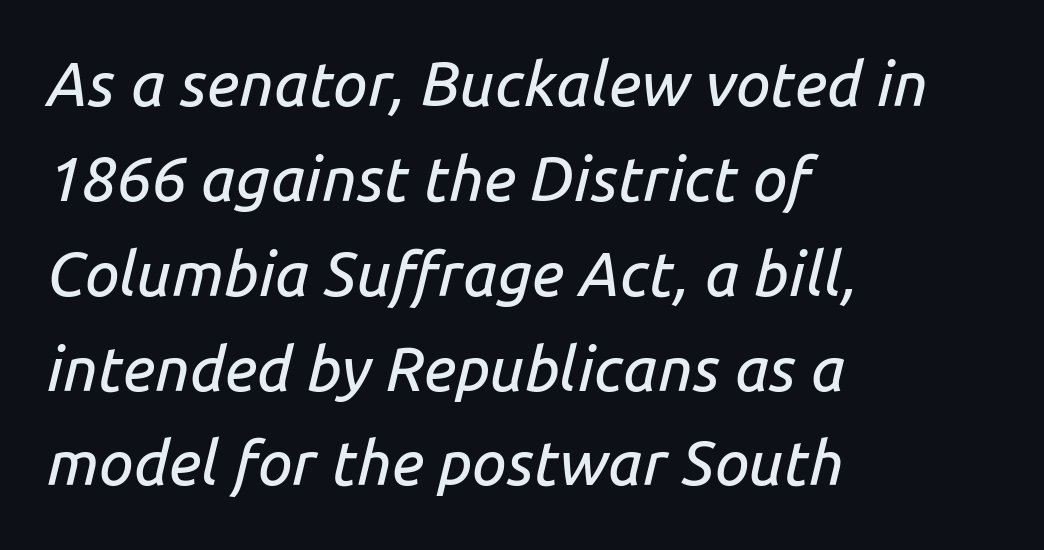
{"italic": "yes", "lean": "right", "slant_degrees": 14, "width": "normal", "stroke_contrast": "low", "x_height": "medium", "monospaced": "no", "underline": "no", "align": "left", "line_spacing": "normal", "line_spacing_ratio": 1.53, "letter_spacing": "normal", "letter_spacing_em": 0.0, "glyph_px": 62}
